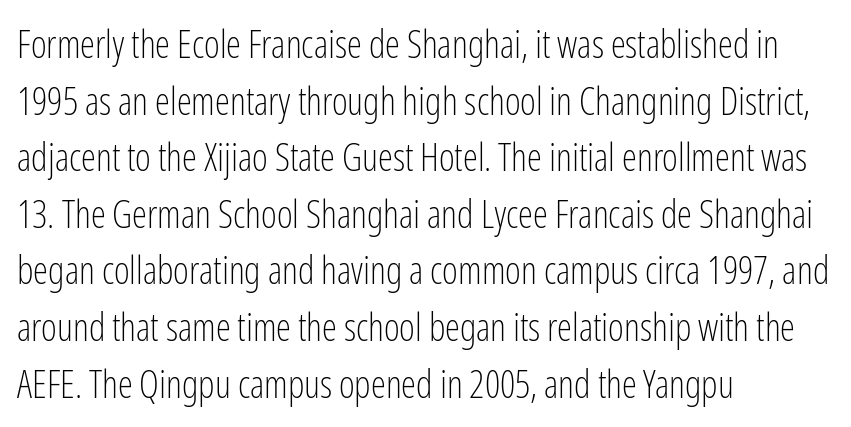
Q: Is the text bold? A: No.
Q: Is the text italic (slanted)? A: No, it is upright.
Q: Is the typeface a serif or a sans-serif typeface? A: Sans-serif.
Q: Is the text underlined? A: No.
Q: How is the paragraph aligned? A: Left-aligned.
Q: Is the spacing between letters normal or unusually wide? A: Normal.
Q: Is the spacing between lines tight, normal or loose? A: Normal.
Q: Width (condensed, normal, or wide)? A: Condensed.
Q: Stroke contrast? A: Low.
Q: x-height? A: Medium.
Q: Monospaced? A: No.
